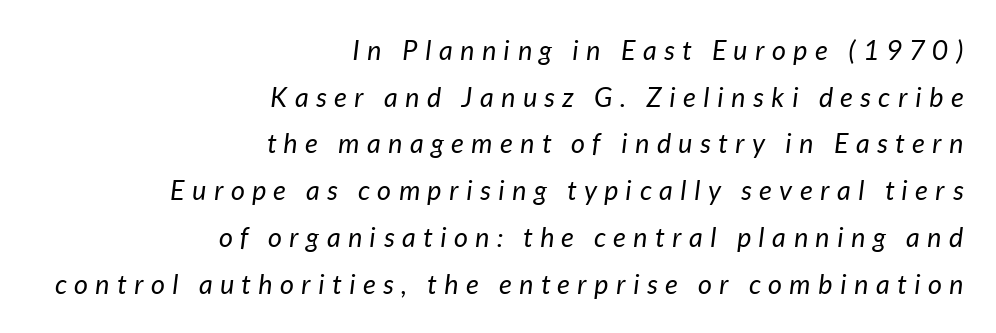
The font's italic variant was chosen for this text. Descenders hang freely into open space. Is the block centered? No — it sits flush against the right margin. This is not heavy type; no bold has been used. Characters follow at a spacing far wider than the type designer built in.
